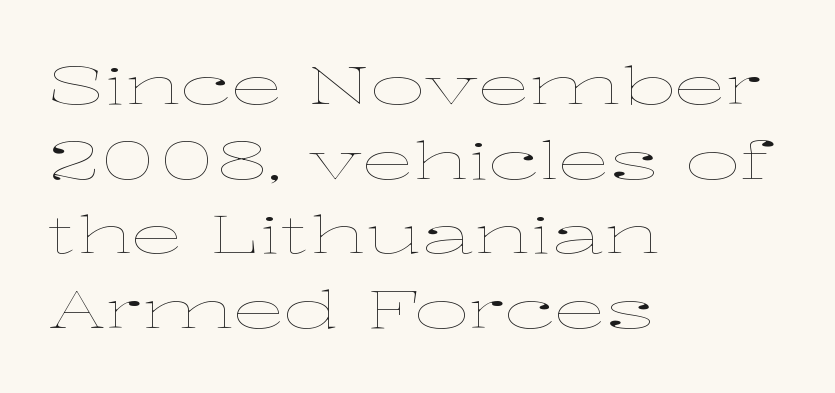
The image shows 53 px thin, wide type, upright; set left-aligned, normal line spacing (1.41x), normal letter spacing, not underlined; low stroke contrast and a medium x-height.
